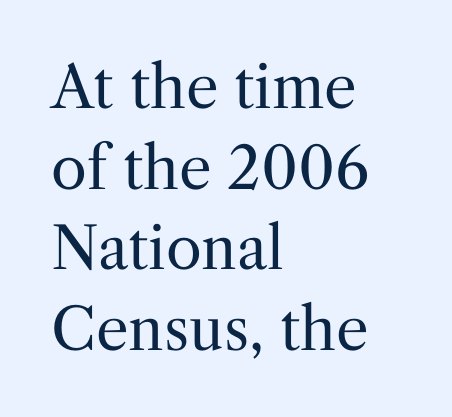
{"serif": "yes", "italic": "no", "bold": "no", "weight": "regular", "width": "normal", "stroke_contrast": "medium", "x_height": "medium", "monospaced": "no", "underline": "no", "align": "left", "line_spacing": "normal", "line_spacing_ratio": 1.39, "letter_spacing": "normal", "letter_spacing_em": 0.0, "glyph_px": 58}
